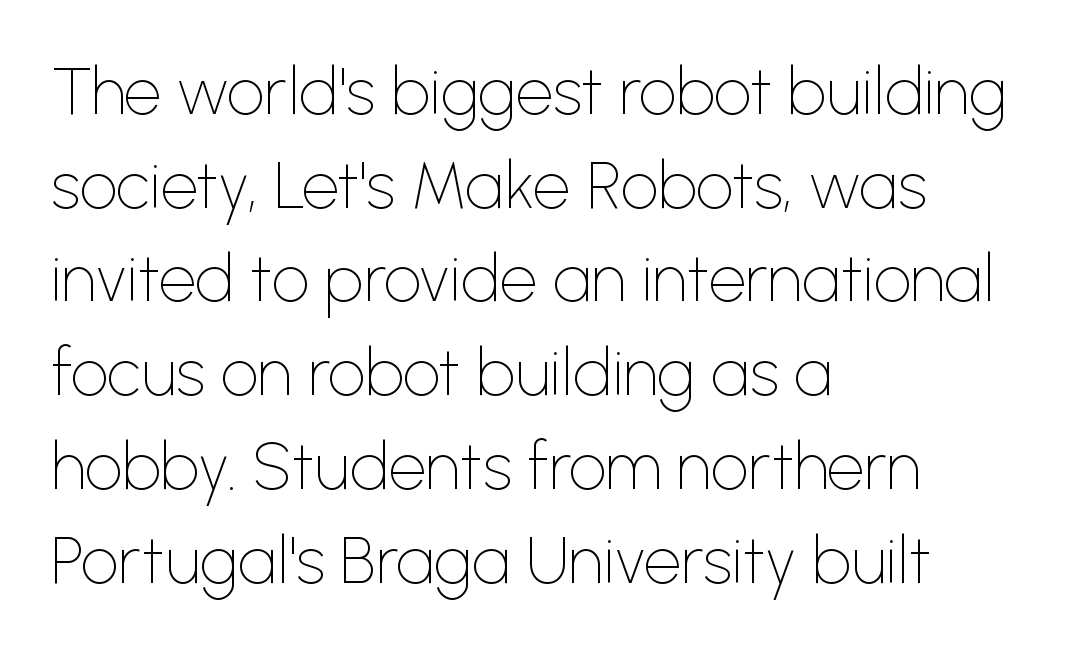
{"serif": "no", "italic": "no", "bold": "no", "weight": "thin", "width": "normal", "stroke_contrast": "low", "x_height": "medium", "monospaced": "no", "underline": "no", "align": "left", "line_spacing": "normal", "line_spacing_ratio": 1.42, "letter_spacing": "normal", "letter_spacing_em": 0.0, "glyph_px": 66}
